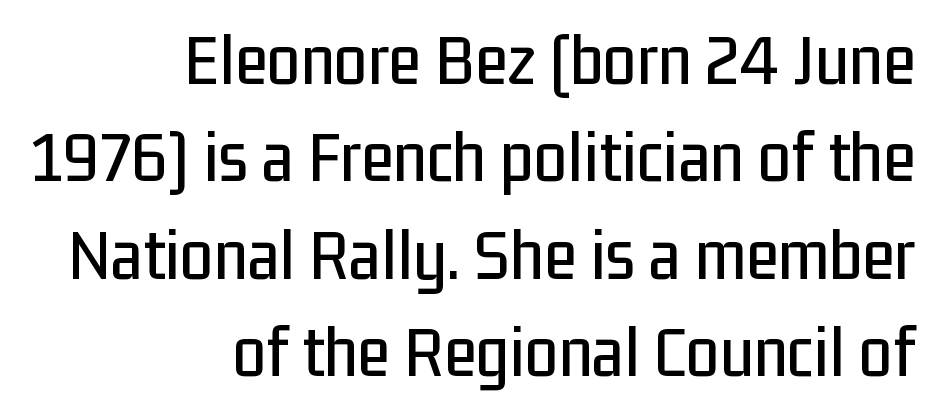
Q: Is the text italic (slanted)? A: No, it is upright.
Q: Is the typeface a serif or a sans-serif typeface? A: Sans-serif.
Q: Is the text underlined? A: No.
Q: How is the paragraph aligned? A: Right-aligned.
Q: Is the spacing between letters normal or unusually wide? A: Normal.
Q: Is the spacing between lines tight, normal or loose? A: Normal.
Q: Width (condensed, normal, or wide)? A: Condensed.
Q: Stroke contrast? A: Low.
Q: x-height? A: Medium.
Q: Monospaced? A: No.
